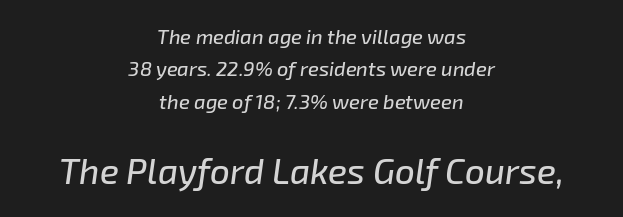
The image shows 35 px text type, italic (leaning right); set centered, normal line spacing (1.62x), normal letter spacing, not underlined; the second (bottom) block is 1.75x larger; low stroke contrast and a medium x-height.
